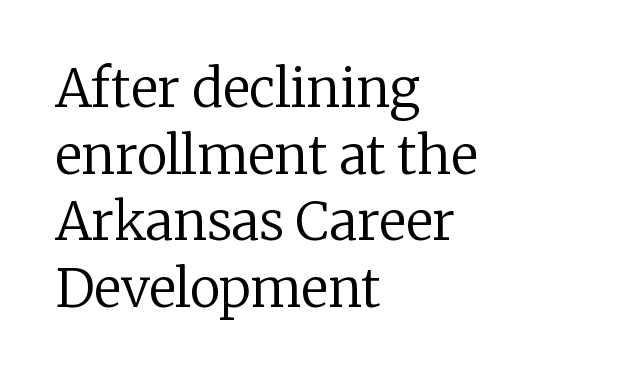
Q: Is the text bold? A: No.
Q: Is the text italic (slanted)? A: No, it is upright.
Q: Is the typeface a serif or a sans-serif typeface? A: Serif.
Q: Is the text underlined? A: No.
Q: How is the paragraph aligned? A: Left-aligned.
Q: Is the spacing between letters normal or unusually wide? A: Normal.
Q: Is the spacing between lines tight, normal or loose? A: Normal.
Q: Width (condensed, normal, or wide)? A: Normal.
Q: Stroke contrast? A: Low.
Q: x-height? A: Medium.
Q: Monospaced? A: No.
